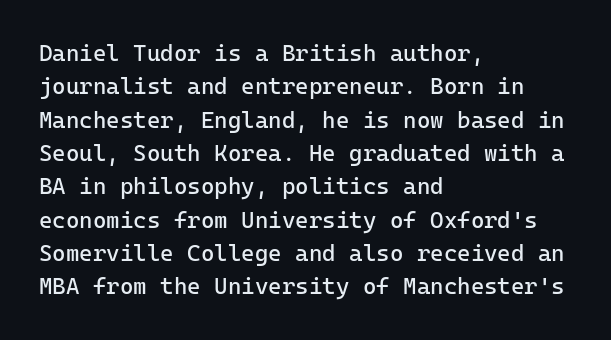
Q: Is the text bold? A: No.
Q: Is the text italic (slanted)? A: No, it is upright.
Q: Is the text underlined? A: No.
Q: How is the paragraph aligned? A: Left-aligned.
Q: Is the spacing between letters normal or unusually wide? A: Normal.
Q: Is the spacing between lines tight, normal or loose? A: Normal.
